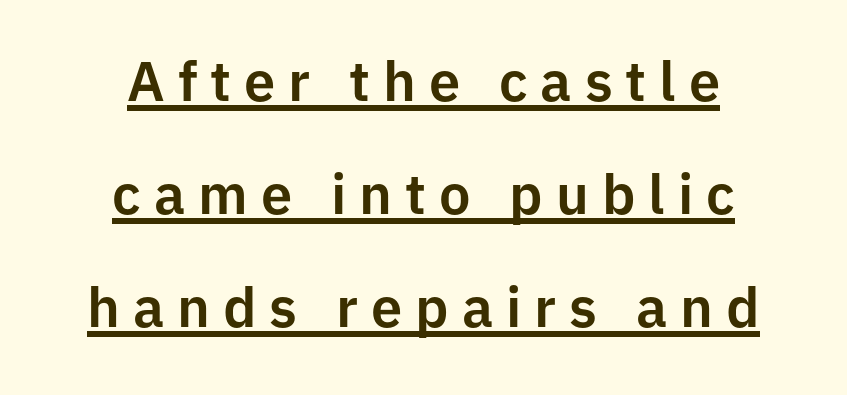
Q: Is the text italic (slanted)? A: No, it is upright.
Q: Is the typeface a serif or a sans-serif typeface? A: Sans-serif.
Q: Is the text underlined? A: Yes.
Q: How is the paragraph aligned? A: Centered.
Q: Is the spacing between letters normal or unusually wide? A: Unusually wide.
Q: Is the spacing between lines tight, normal or loose? A: Loose.
Q: Width (condensed, normal, or wide)? A: Normal.
Q: Stroke contrast? A: Low.
Q: x-height? A: Medium.
Q: Monospaced? A: No.
